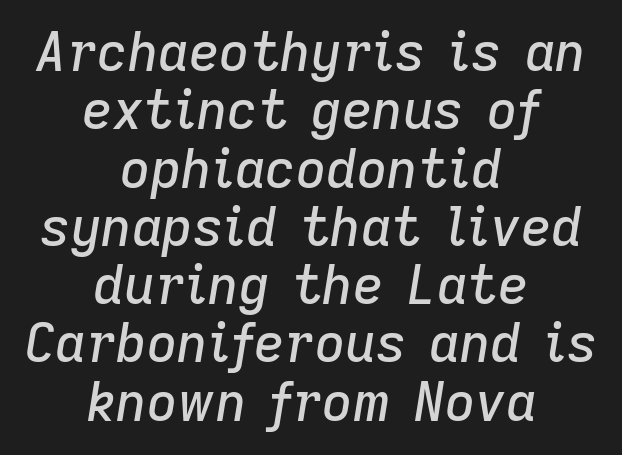
{"italic": "yes", "lean": "right", "slant_degrees": 9, "width": "normal", "stroke_contrast": "low", "x_height": "medium", "monospaced": "no", "underline": "no", "align": "center", "line_spacing": "tight", "line_spacing_ratio": 1.1, "letter_spacing": "normal", "letter_spacing_em": 0.0, "glyph_px": 53}
